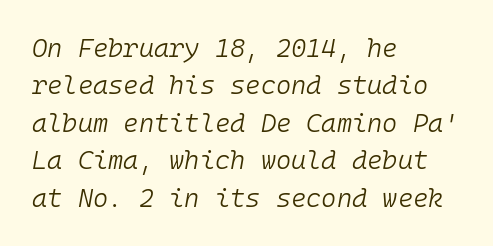
Q: Is the text bold? A: No.
Q: Is the text italic (slanted)? A: Yes, it leans right by about 10 degrees.
Q: Is the text underlined? A: No.
Q: How is the paragraph aligned? A: Left-aligned.
Q: Is the spacing between letters normal or unusually wide? A: Normal.
Q: Is the spacing between lines tight, normal or loose? A: Normal.
